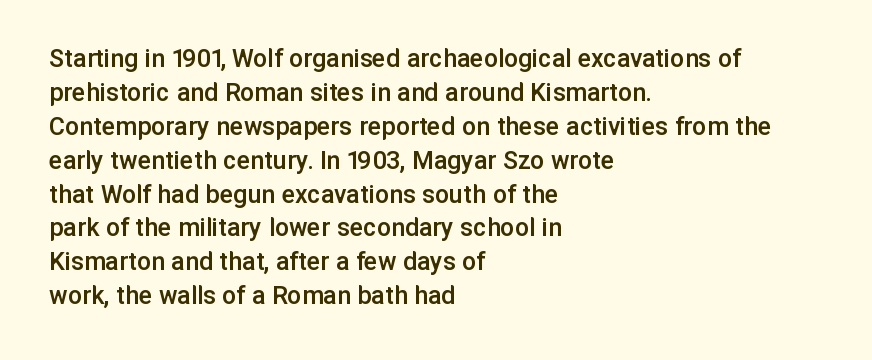
{"serif": "no", "italic": "no", "bold": "semi", "weight": "semibold", "width": "normal", "stroke_contrast": "low", "x_height": "medium", "monospaced": "no", "underline": "no", "align": "left", "line_spacing_ratio": 1.21, "letter_spacing": "normal", "letter_spacing_em": 0.0, "glyph_px": 28}
